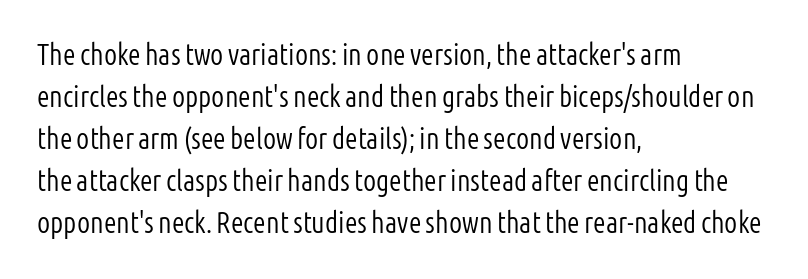
The image shows 29 px light, condensed sans-serif type, upright; set left-aligned, normal line spacing (1.45x), normal letter spacing, not underlined; low stroke contrast and a medium x-height.
